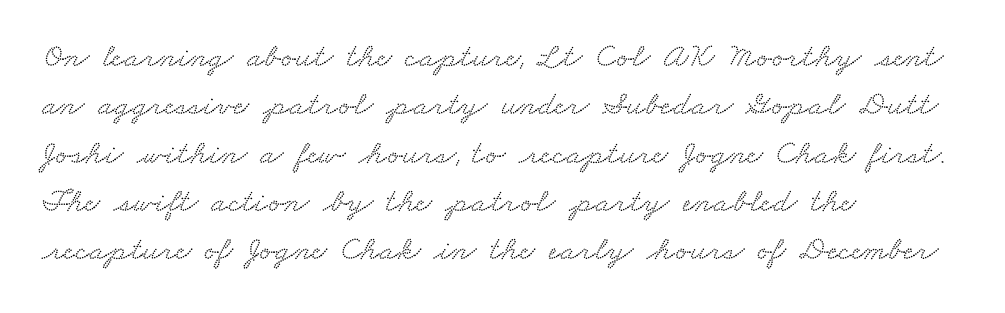
Check under the words: just untouched page. Evenly set lines give the paragraph a standard silhouette. Tracking here is standard; glyphs follow each other at the usual distance. The passage is arranged the way most books set body copy — flush left. You could not count columns in this text — the font is proportionally spaced.
